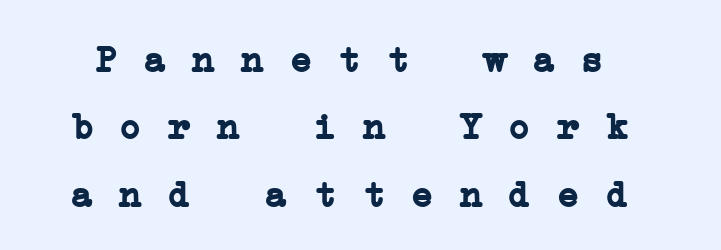
The image shows 37 px semibold, wide serif type, monospaced; set line spacing 1.82x, not underlined; low stroke contrast and a medium x-height.
